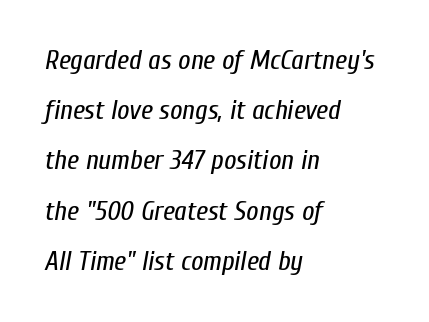
Q: Is the text bold? A: No.
Q: Is the text italic (slanted)? A: Yes, it leans right by about 10 degrees.
Q: Is the text underlined? A: No.
Q: How is the paragraph aligned? A: Left-aligned.
Q: Is the spacing between letters normal or unusually wide? A: Normal.
